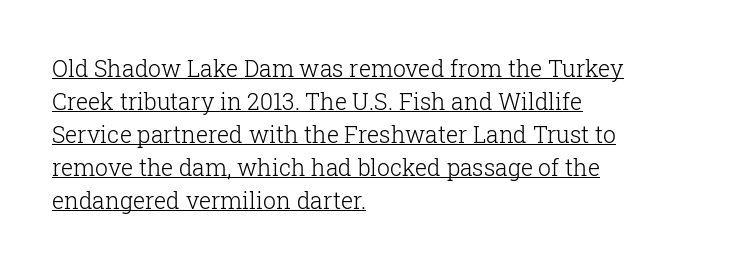
Stroke thickness stays within the range of a standard reading face or lighter. Honestly, the row spacing looks completely unremarkable. Somebody hit Ctrl+U on this one — the words are underlined. You can tell it's not italic because the verticals are truly vertical.
